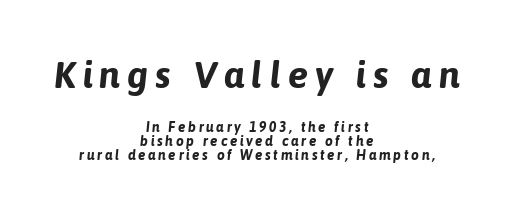
Q: Is the text bold? A: Yes.
Q: Is the text italic (slanted)? A: Yes, it leans right by about 6 degrees.
Q: Is the text underlined? A: No.
Q: How is the paragraph aligned? A: Centered.
Q: Is the spacing between lines tight, normal or loose? A: Tight.
Q: Which block of text is set in a larger size, the first (top) or the second (bottom)? A: The first (top) one.
Q: Width (condensed, normal, or wide)? A: Normal.
Q: Stroke contrast? A: Low.
Q: x-height? A: Medium.
Q: Monospaced? A: No.
